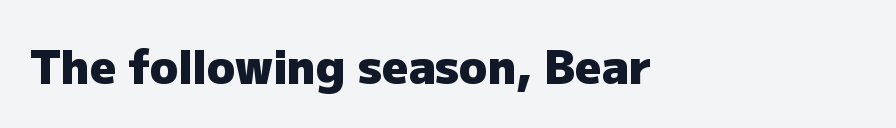
Set as a true bold cut, around the 700 mark. The gaps between neighbouring characters are ordinary and unremarkable. Do the characters align in a grid? No, the font is proportional. A student would call this left alignment; a typographer would say flush left, rag right. The characters display no serif detailing; their extremities are plain. The space directly below the letters is spotless.
